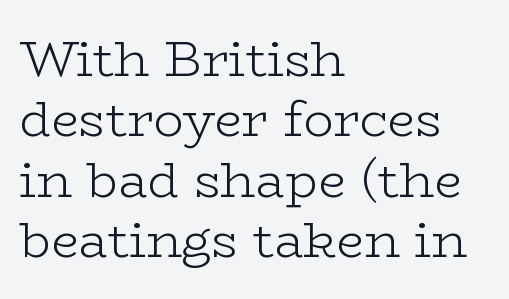
Posture: upright roman. The foot of each line stays bare and open. This sample uses plain, unmodified letter spacing. Line beginnings align vertically; line endings do not. Spacing verdict: proportional, widths tailored to each character. Type style note: has serifs.
